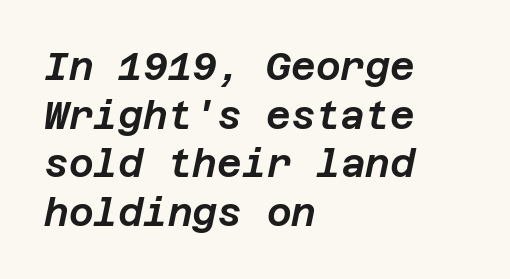
The image shows 38 px text type, italic (leaning right); set left-aligned, normal line spacing (1.28x), normal letter spacing, not underlined; low stroke contrast and a large x-height.
